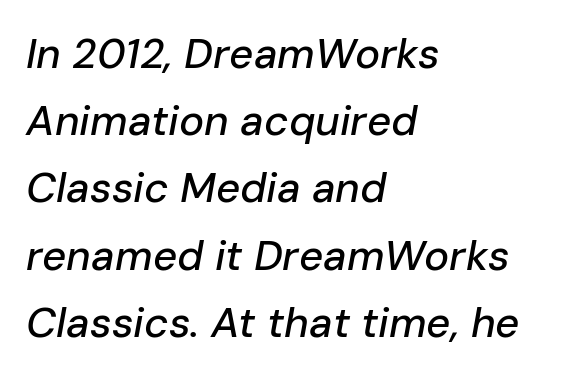
The image shows 42 px text type, italic (leaning right); set left-aligned, normal line spacing (1.6x), normal letter spacing, not underlined; low stroke contrast and a medium x-height.
